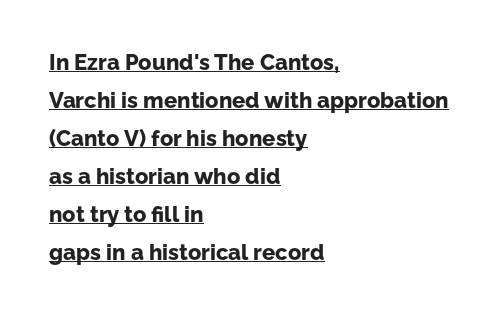
Q: Is the text bold? A: Yes.
Q: Is the text italic (slanted)? A: No, it is upright.
Q: Is the text underlined? A: Yes.
Q: How is the paragraph aligned? A: Left-aligned.
Q: Is the spacing between letters normal or unusually wide? A: Normal.
